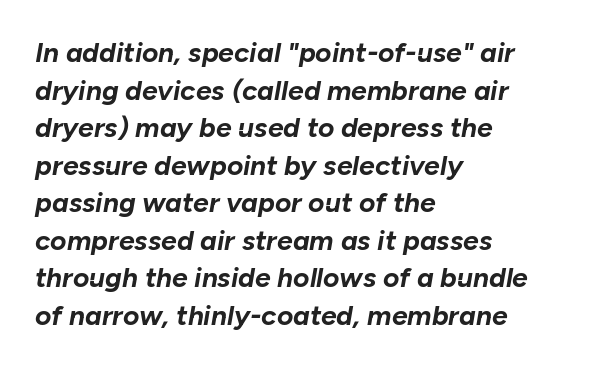
{"italic": "yes", "lean": "right", "slant_degrees": 10, "bold": "yes", "weight": "bold", "width": "normal", "stroke_contrast": "low", "x_height": "medium", "monospaced": "no", "underline": "no", "align": "left", "line_spacing": "normal", "line_spacing_ratio": 1.34, "letter_spacing": "normal", "letter_spacing_em": 0.0, "glyph_px": 28}
